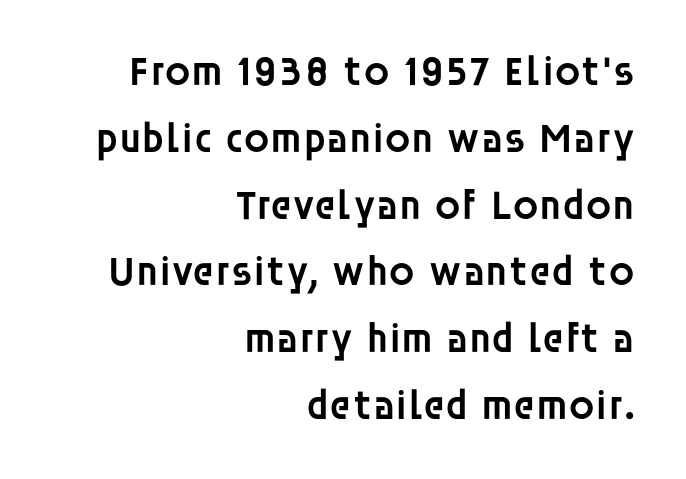
What weight is shown? A semibold, between regular and bold. The rendering uses a moderate line-height, typical for paragraphs. Only glyphs here, with clear space below each row. This sample has the flowing, uneven cadence of proportional lettering.
